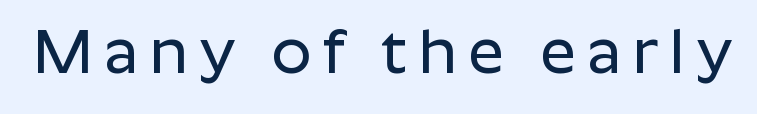
{"serif": "no", "italic": "no", "width": "normal", "stroke_contrast": "low", "x_height": "medium", "monospaced": "no", "underline": "no", "glyph_px": 63}
